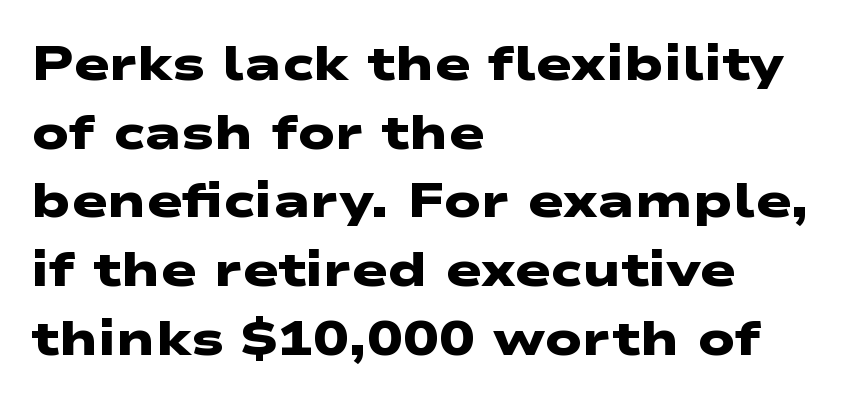
Q: Is the text bold? A: Yes.
Q: Is the typeface a serif or a sans-serif typeface? A: Sans-serif.
Q: Is the text underlined? A: No.
Q: How is the paragraph aligned? A: Left-aligned.
Q: Is the spacing between letters normal or unusually wide? A: Normal.
Q: Is the spacing between lines tight, normal or loose? A: Normal.
Q: Width (condensed, normal, or wide)? A: Wide.
Q: Stroke contrast? A: Low.
Q: x-height? A: Medium.
Q: Monospaced? A: No.
